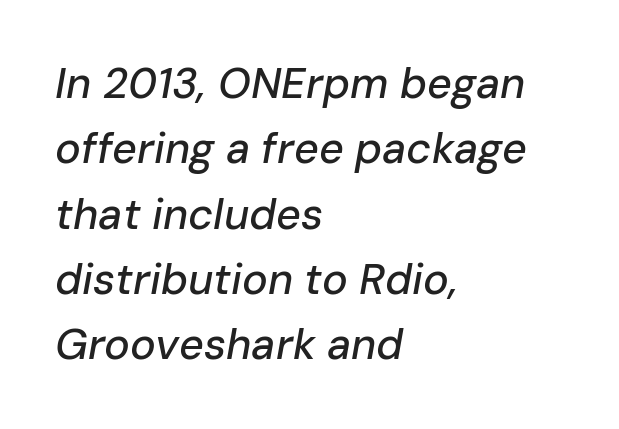
You could call the tracking neutral — neither tight nor loose. Regarding leading, the lines here are spaced in the standard way. Caption: multi-line text, flush left, ragged right. Posture: slanted. Note the varied advance widths — an 'i' is clearly narrower than an 'm'.
